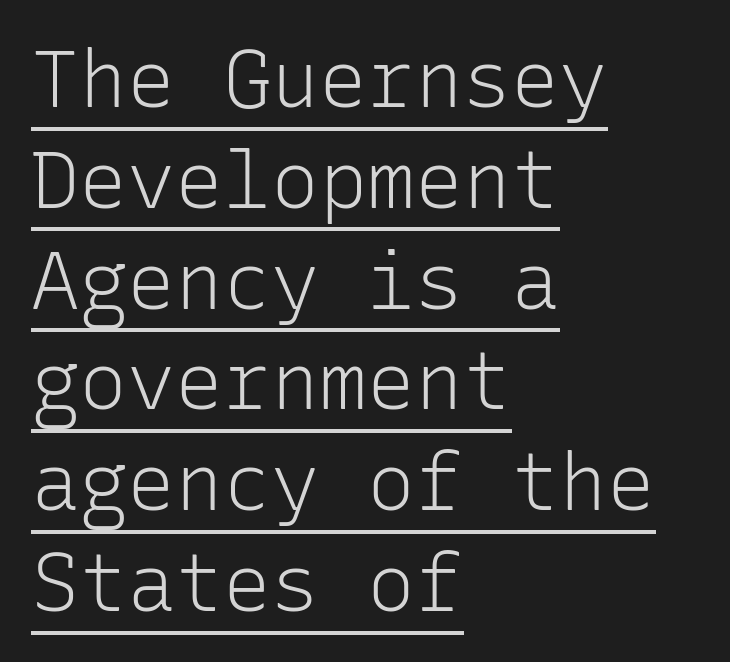
Q: Is the text bold? A: No.
Q: Is the text italic (slanted)? A: No, it is upright.
Q: Is the typeface a serif or a sans-serif typeface? A: Sans-serif.
Q: Is the text underlined? A: Yes.
Q: How is the paragraph aligned? A: Left-aligned.
Q: Is the spacing between letters normal or unusually wide? A: Normal.
Q: Is the spacing between lines tight, normal or loose? A: Normal.
Q: Width (condensed, normal, or wide)? A: Normal.
Q: Stroke contrast? A: Low.
Q: x-height? A: Medium.
Q: Monospaced? A: Yes.
